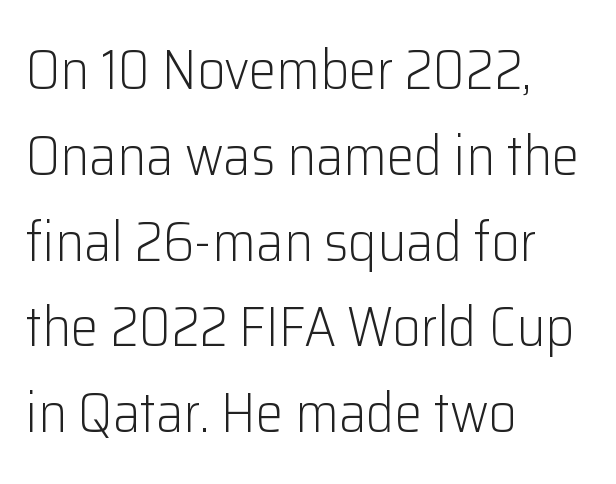
Does extra space separate the letters? No, they use regular spacing. Line spacing here is normal. A student would call this left alignment; a typographer would say flush left, rag right. The letters advance in unequal steps, a hallmark of proportional type. Rendered with straight, roman letterforms.
